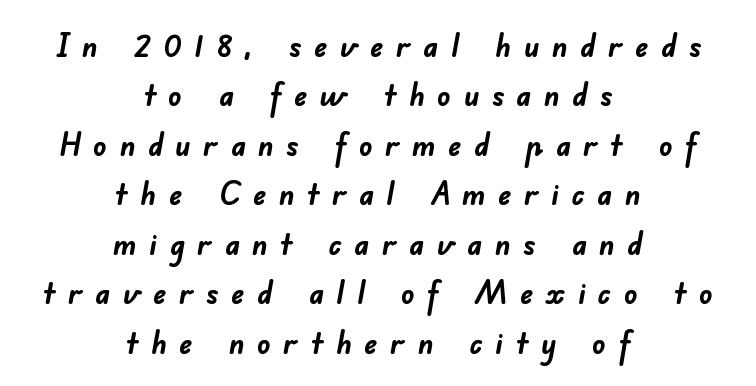
Set as a true bold cut, around the 700 mark. Notice how the passage keeps no hard edge, just a central spine. The line-height multiplier appears to be the usual default. Each word looks stretched out because of the extra space between its letters. The rendering uses natural spacing where letterforms have individual widths. Honestly, there is no underline to notice here at all.
